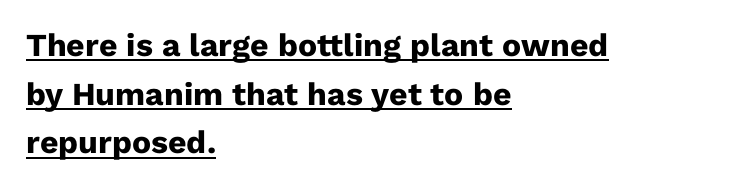
Regarding leading, the lines here are spaced in the standard way. Characters remain perfectly vertical along every line. Typeset ragged right — the left edge is the straight one. Stroke terminals: plain, sans-serif. The letters advance in unequal steps, a hallmark of proportional type. The lettering is marked with a stroke running underneath it.
